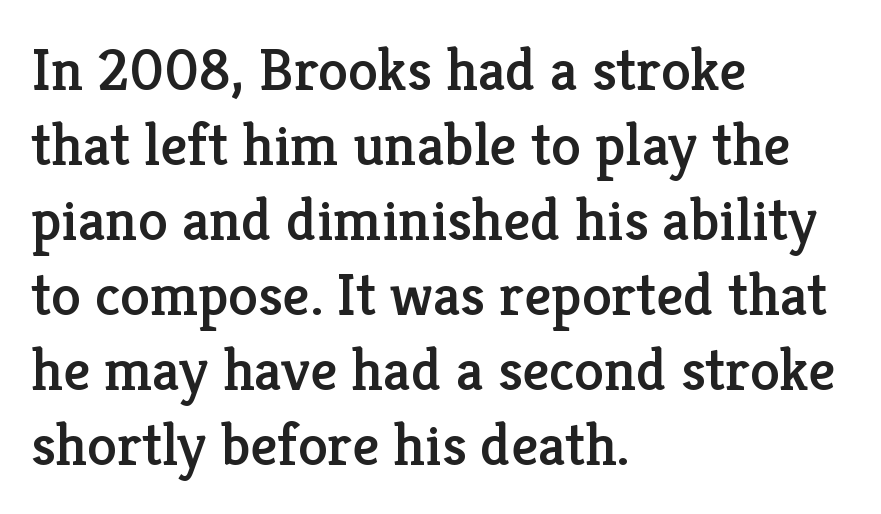
Q: Is the text italic (slanted)? A: No, it is upright.
Q: Is the typeface a serif or a sans-serif typeface? A: Serif.
Q: Is the text underlined? A: No.
Q: How is the paragraph aligned? A: Left-aligned.
Q: Is the spacing between letters normal or unusually wide? A: Normal.
Q: Is the spacing between lines tight, normal or loose? A: Normal.
Q: Width (condensed, normal, or wide)? A: Normal.
Q: Stroke contrast? A: Low.
Q: x-height? A: Medium.
Q: Monospaced? A: No.
